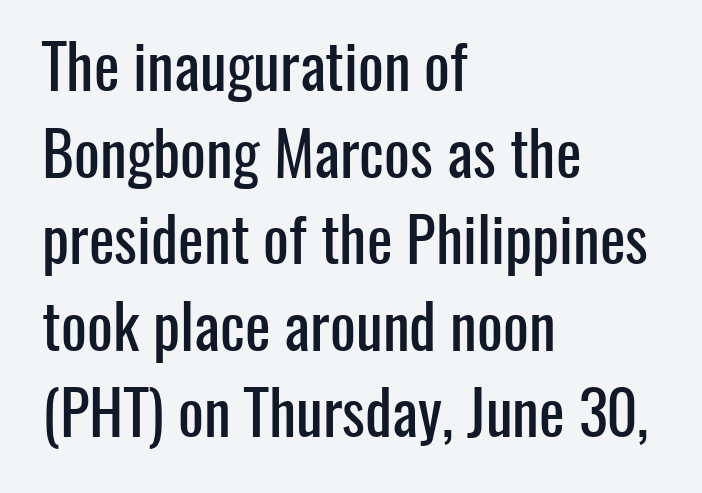
The image shows 61 px condensed sans-serif type, upright; set left-aligned, normal line spacing (1.42x), normal letter spacing, not underlined; low stroke contrast and a medium x-height.
